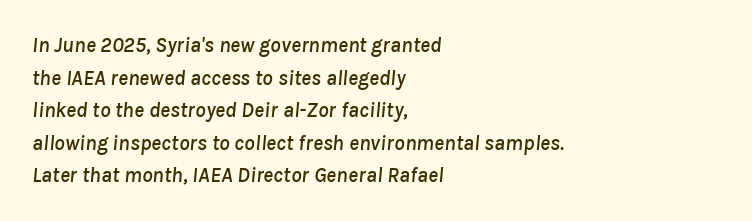
Reading down the block, your eye returns to a fixed left position each line. These lines were composed using italics. The specimen omits any rule beneath the text block's lines. Horizontal bands of white between lines are of average thickness.
